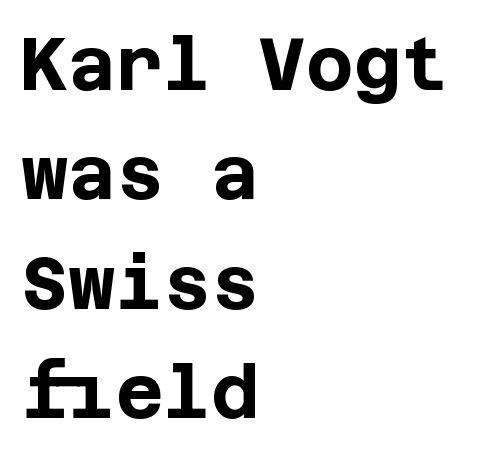
Set as a true bold cut, around the 700 mark. Does the lettering tilt? It doesn't — this is upright. A typesetter would call this zero additional tracking. The characters display no serif detailing; their extremities are plain. Is there much room between lines? A standard amount, neither cramped nor airy. A classic flush-left, rag-right setting is used for this passage.
